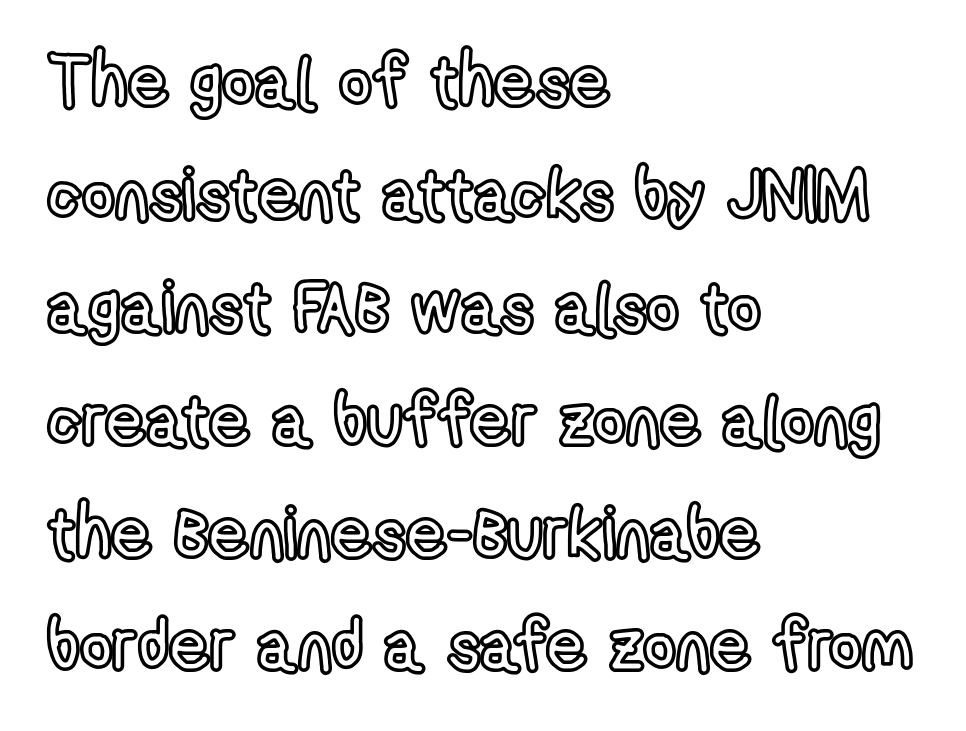
Q: Is the text italic (slanted)? A: No, it is upright.
Q: Is the text underlined? A: No.
Q: How is the paragraph aligned? A: Left-aligned.
Q: Is the spacing between letters normal or unusually wide? A: Normal.
Q: Is the spacing between lines tight, normal or loose? A: Normal.
Q: Width (condensed, normal, or wide)? A: Condensed.
Q: x-height? A: Medium.
Q: Monospaced? A: No.
